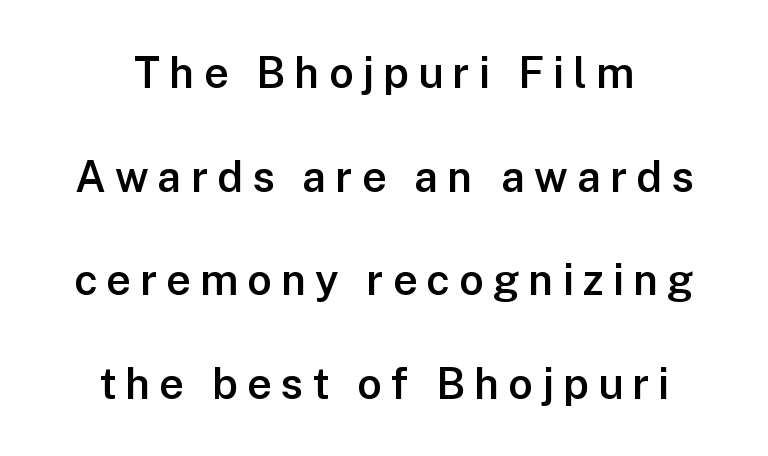
Q: Is the text bold? A: Semi-bold.
Q: Is the text italic (slanted)? A: No, it is upright.
Q: Is the typeface a serif or a sans-serif typeface? A: Sans-serif.
Q: Is the text underlined? A: No.
Q: How is the paragraph aligned? A: Centered.
Q: Is the spacing between letters normal or unusually wide? A: Unusually wide.
Q: Is the spacing between lines tight, normal or loose? A: Loose.
Q: Width (condensed, normal, or wide)? A: Normal.
Q: Stroke contrast? A: Low.
Q: x-height? A: Medium.
Q: Monospaced? A: No.
